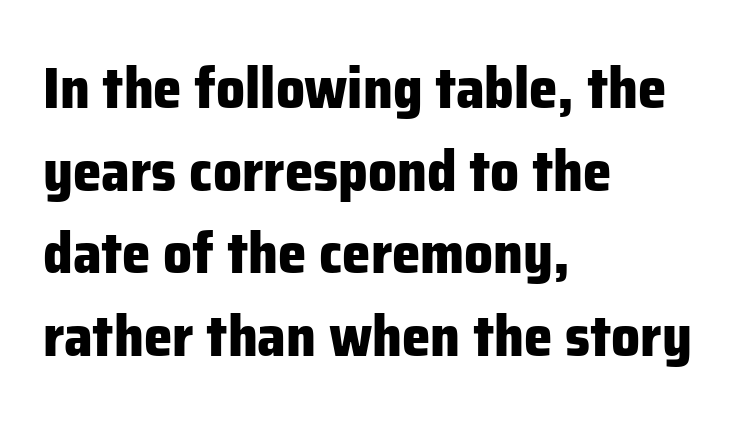
Q: Is the text bold? A: Yes.
Q: Is the text italic (slanted)? A: No, it is upright.
Q: Is the typeface a serif or a sans-serif typeface? A: Sans-serif.
Q: Is the text underlined? A: No.
Q: How is the paragraph aligned? A: Left-aligned.
Q: Is the spacing between letters normal or unusually wide? A: Normal.
Q: Is the spacing between lines tight, normal or loose? A: Normal.
Q: Width (condensed, normal, or wide)? A: Normal.
Q: Stroke contrast? A: Low.
Q: x-height? A: Medium.
Q: Monospaced? A: No.
